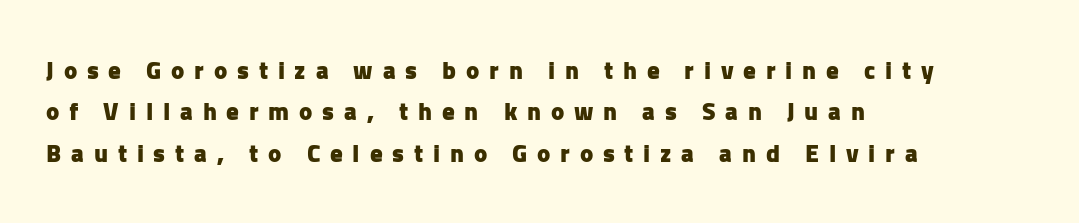
Q: Is the text bold? A: Yes.
Q: Is the text italic (slanted)? A: No, it is upright.
Q: Is the text underlined? A: No.
Q: How is the paragraph aligned? A: Left-aligned.
Q: Is the spacing between letters normal or unusually wide? A: Unusually wide.
Q: Is the spacing between lines tight, normal or loose? A: Normal.
